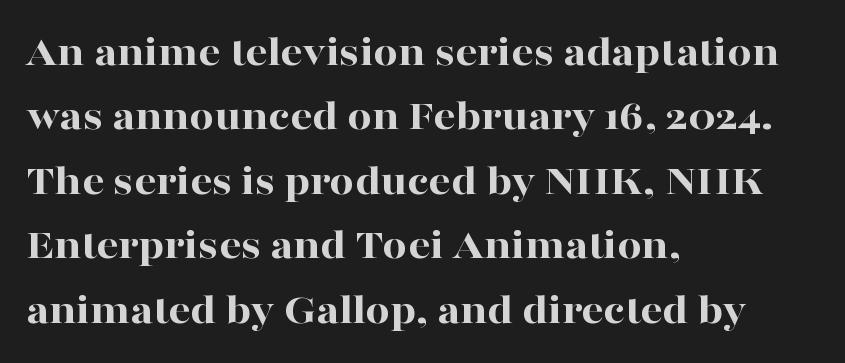
{"serif": "yes", "italic": "no", "bold": "yes", "weight": "bold", "width": "wide", "stroke_contrast": "high", "x_height": "medium", "monospaced": "no", "underline": "no", "align": "left", "line_spacing": "normal", "line_spacing_ratio": 1.5, "letter_spacing": "normal", "letter_spacing_em": 0.0, "glyph_px": 43}
